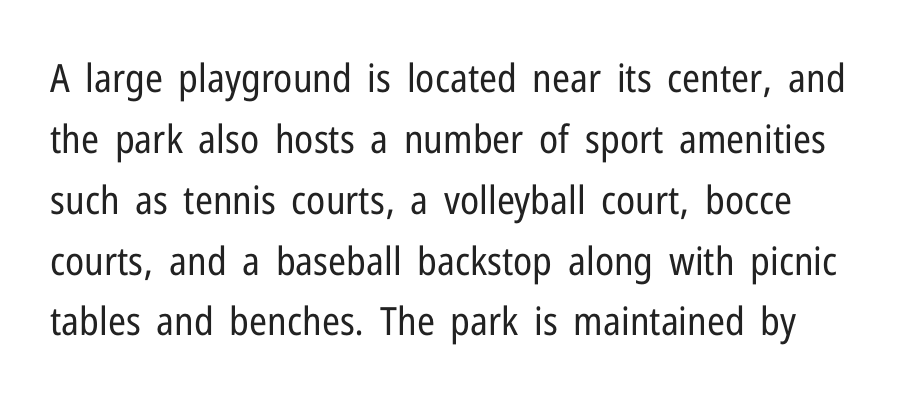
Q: Is the text bold? A: No.
Q: Is the text italic (slanted)? A: No, it is upright.
Q: Is the typeface a serif or a sans-serif typeface? A: Sans-serif.
Q: Is the text underlined? A: No.
Q: Is the spacing between letters normal or unusually wide? A: Normal.
Q: Is the spacing between lines tight, normal or loose? A: Normal.
Q: Width (condensed, normal, or wide)? A: Condensed.
Q: Stroke contrast? A: Low.
Q: x-height? A: Medium.
Q: Monospaced? A: No.
